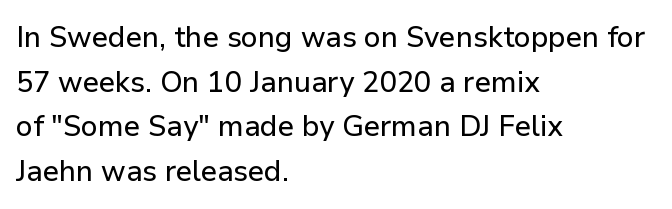
{"serif": "no", "italic": "no", "width": "normal", "stroke_contrast": "low", "x_height": "medium", "monospaced": "no", "underline": "no", "align": "left", "line_spacing": "normal", "line_spacing_ratio": 1.49, "letter_spacing": "normal", "letter_spacing_em": 0.0, "glyph_px": 30}
